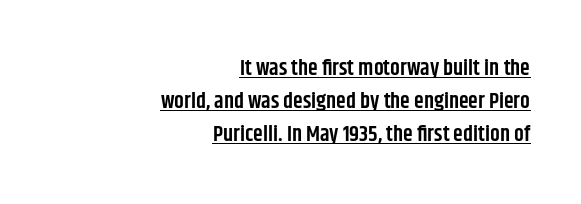
{"italic": "no", "bold": "semi", "underline": "yes", "align": "right", "line_spacing": "normal", "line_spacing_ratio": 1.51, "letter_spacing": "normal", "letter_spacing_em": 0.0, "glyph_px": 22}
